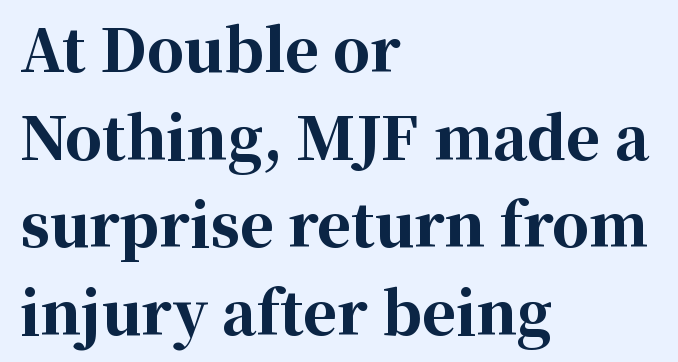
Q: Is the text bold? A: Yes.
Q: Is the text italic (slanted)? A: No, it is upright.
Q: Is the typeface a serif or a sans-serif typeface? A: Serif.
Q: Is the text underlined? A: No.
Q: How is the paragraph aligned? A: Left-aligned.
Q: Is the spacing between letters normal or unusually wide? A: Normal.
Q: Is the spacing between lines tight, normal or loose? A: Normal.
Q: Width (condensed, normal, or wide)? A: Normal.
Q: Stroke contrast? A: High.
Q: x-height? A: Medium.
Q: Monospaced? A: No.
